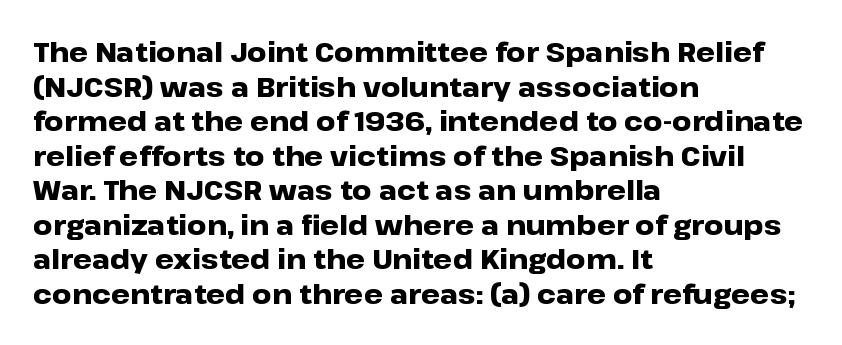
Compared with typical body copy, the letter spacing here is the same. The setting favours the left margin, as ordinary paragraphs usually do. Heft: maximum for text — a bold. Beneath every word, the page is bare. Successive baselines arrive at the customary interval. These lines were composed using upright roman letters.
